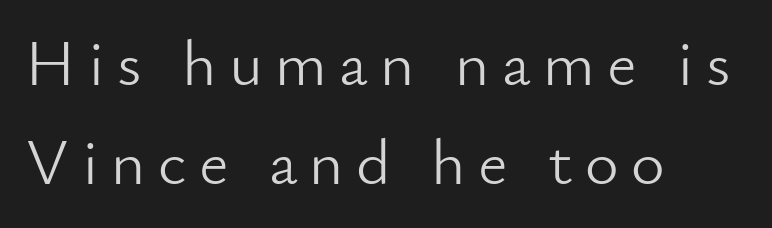
These lines are set flush left with a ragged right edge. Spacing verdict: proportional, widths tailored to each character. Nope, not italic — everything's standing straight. Think standard paragraph weight, or any step lighter than that. The specimen omits any rule beneath the text block's lines. Regular leading.
